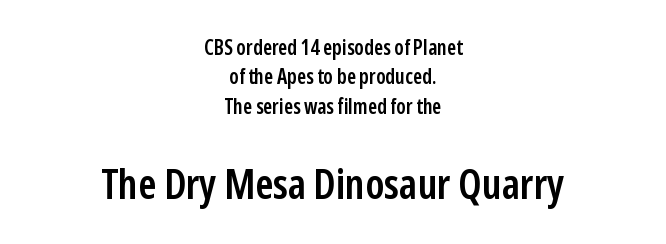
You can tell from the bare stems that sans-serif type was used. This rendering leaves character spacing at its baseline value. The rendering uses natural spacing where letterforms have individual widths. Vertical spacing — default.
